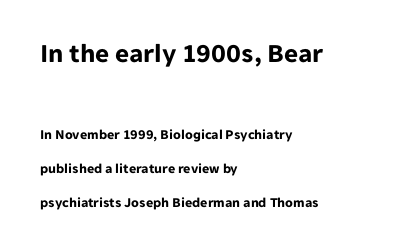
The image shows 27 px bold type, upright; set left-aligned, loose line spacing (2.45x), normal letter spacing, not underlined; the first (top) block is 1.93x larger.
